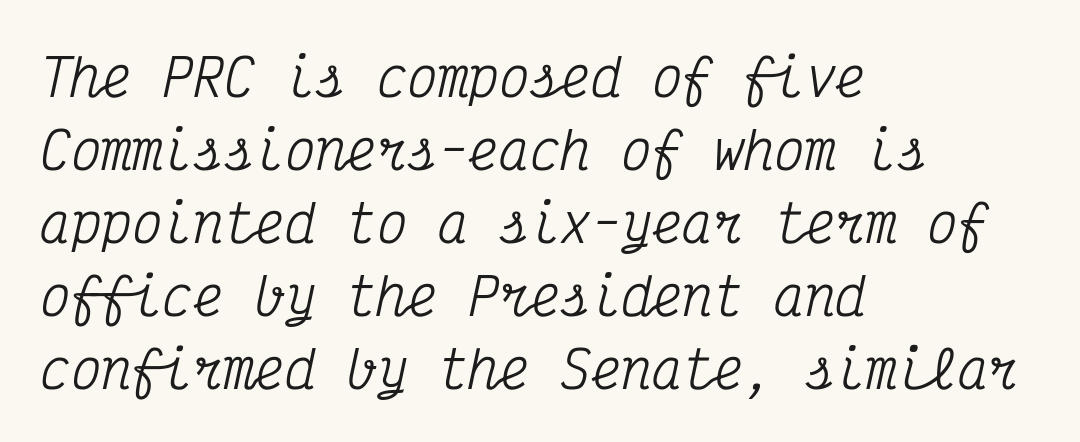
Line spacing here is normal. Posture: slanted. This rendering features lettering with no underline. Each line starts at the same left margin while the right side varies. Glyph-to-glyph distance matches everyday printed text. The passage shown is typed in a monospace face where columns stay perfectly aligned.
